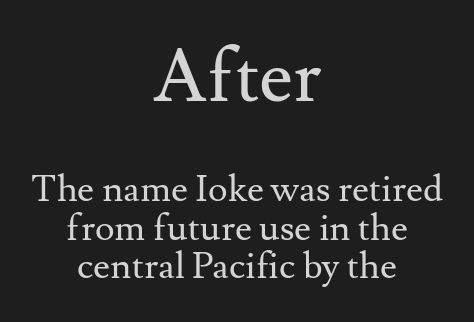
Q: Is the text bold? A: No.
Q: Is the text italic (slanted)? A: No, it is upright.
Q: Is the typeface a serif or a sans-serif typeface? A: Serif.
Q: Is the text underlined? A: No.
Q: How is the paragraph aligned? A: Centered.
Q: Is the spacing between letters normal or unusually wide? A: Normal.
Q: Is the spacing between lines tight, normal or loose? A: Tight.
Q: Which block of text is set in a larger size, the first (top) or the second (bottom)? A: The first (top) one.
Q: Width (condensed, normal, or wide)? A: Normal.
Q: Stroke contrast? A: Medium.
Q: x-height? A: Small.
Q: Monospaced? A: No.
